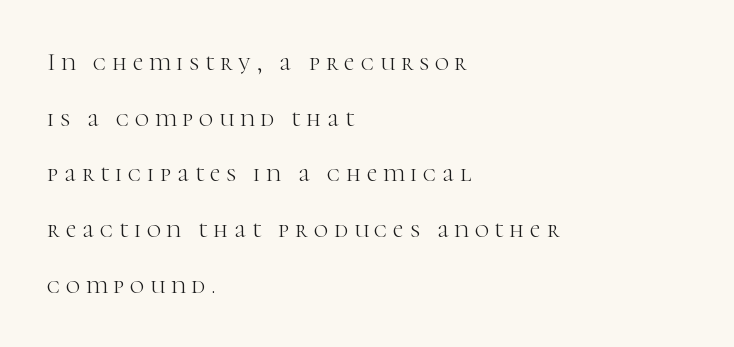
Q: Is the text bold? A: No.
Q: Is the text italic (slanted)? A: No, it is upright.
Q: Is the text underlined? A: No.
Q: How is the paragraph aligned? A: Left-aligned.
Q: Is the spacing between letters normal or unusually wide? A: Unusually wide.
Q: Is the spacing between lines tight, normal or loose? A: Loose.
